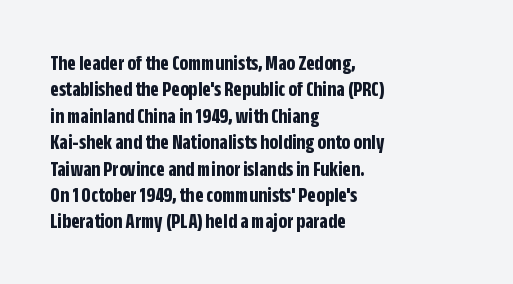
{"italic": "no", "bold": "yes", "underline": "no", "align": "left", "line_spacing_ratio": 1.2, "letter_spacing": "normal", "letter_spacing_em": 0.0, "glyph_px": 22}
